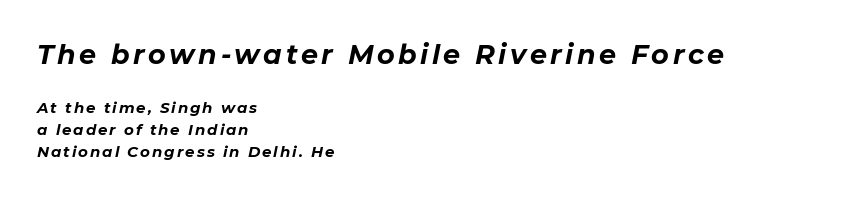
The passage shown leans; its letterforms are oblique. Rule under the text: the space is simply empty. Between these two stacked blocks, the higher one wins on size. Heavy-handed strokes throughout: this text is bold. The ragged edge is on the right, which tells us the setting is flush left. Quick note: interline space is typical.
